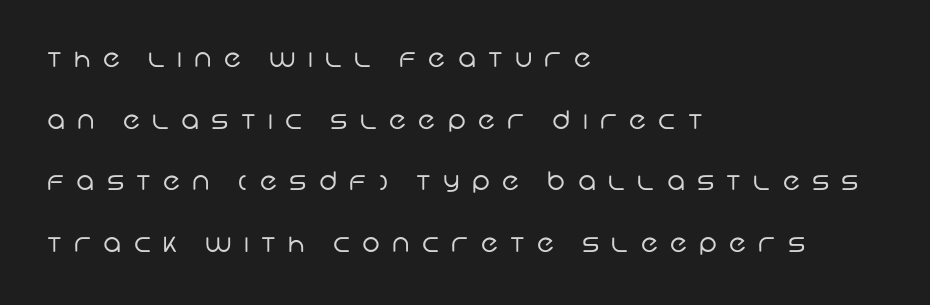
The image shows 25 px text type; set left-aligned, loose line spacing (2.47x), unusually wide letter spacing (+0.49 em), not underlined.
